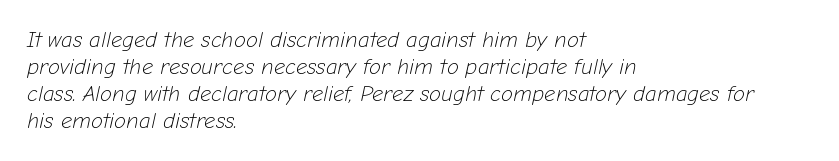
The image shows 22 px text type, italic (leaning right); set left-aligned, line spacing 1.22x, normal letter spacing, not underlined.
